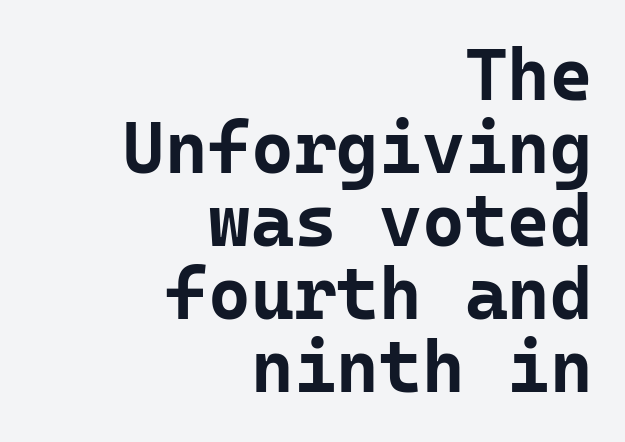
Is this a fixed-width face? Yes — each glyph sits in an identical cell. Whoever set this chose condensed vertical rhythm over breathing room. A typesetter would label this face a sans. The words here are not underlined. If you drew a line through each stem, it would be perfectly vertical. Pretty heavy lettering here — definitely bold.
